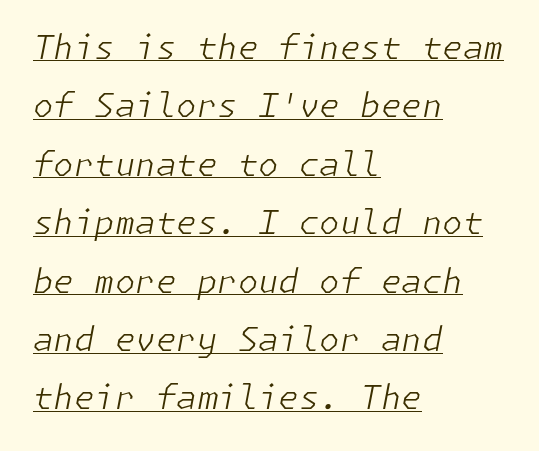
Characters follow at the spacing the type designer built in. Stroke thickness stays within the range of a standard reading face or lighter. Line starts are locked; line ends wander. Honestly, the underline is the first thing you notice here.
